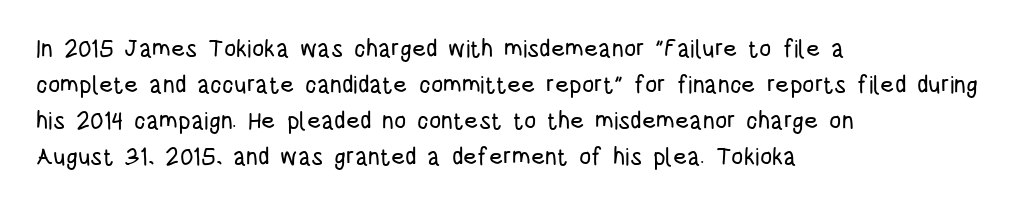
You can tell it's not italic because the verticals are truly vertical. Whoever set this chose a conventional vertical rhythm. The line texture is even and compact thanks to regular tracking. Each row of text sits above clean, open space.
